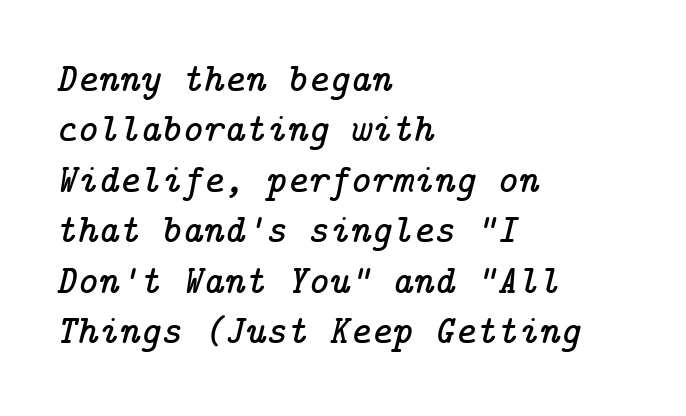
Descender tails drop into unmarked territory. What kind of face is this? One with serifs. Interline gaps are of average width in this sample. Left-aligned paragraph, ragged on the right.
